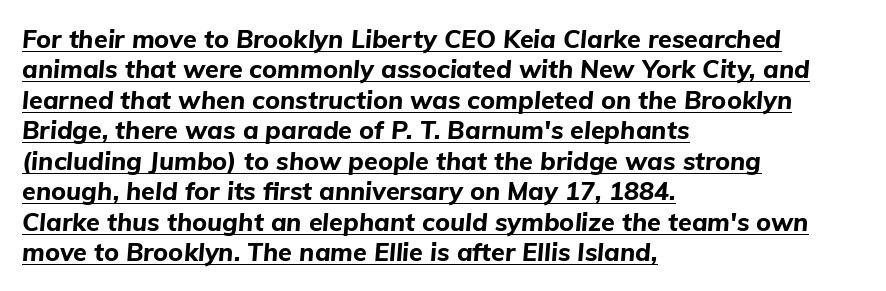
The image shows 25 px bold type, italic (leaning right); set left-aligned, line spacing 1.22x, normal letter spacing, underlined.
